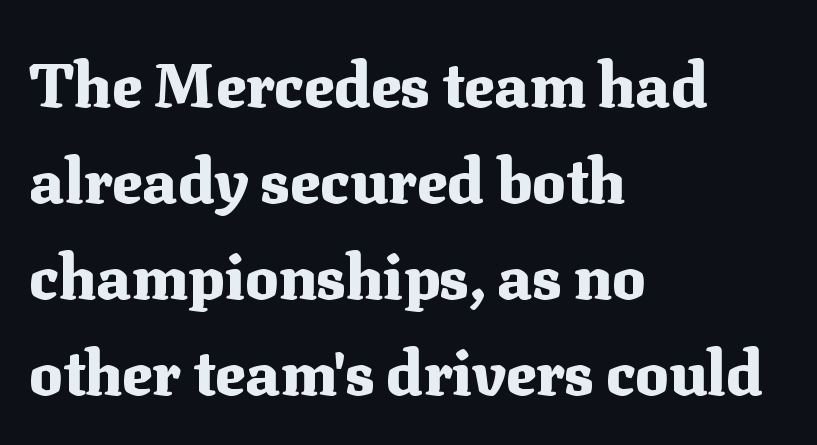
The image shows 62 px heavy serif type, upright; set left-aligned, normal line spacing (1.55x), normal letter spacing, not underlined; medium stroke contrast and a medium x-height.
